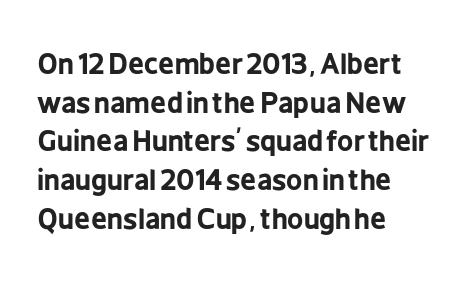
Q: Is the text bold? A: Yes.
Q: Is the text italic (slanted)? A: No, it is upright.
Q: Is the typeface a serif or a sans-serif typeface? A: Sans-serif.
Q: Is the text underlined? A: No.
Q: How is the paragraph aligned? A: Left-aligned.
Q: Is the spacing between letters normal or unusually wide? A: Normal.
Q: Is the spacing between lines tight, normal or loose? A: Normal.
Q: Width (condensed, normal, or wide)? A: Condensed.
Q: Stroke contrast? A: Low.
Q: x-height? A: Medium.
Q: Monospaced? A: No.
